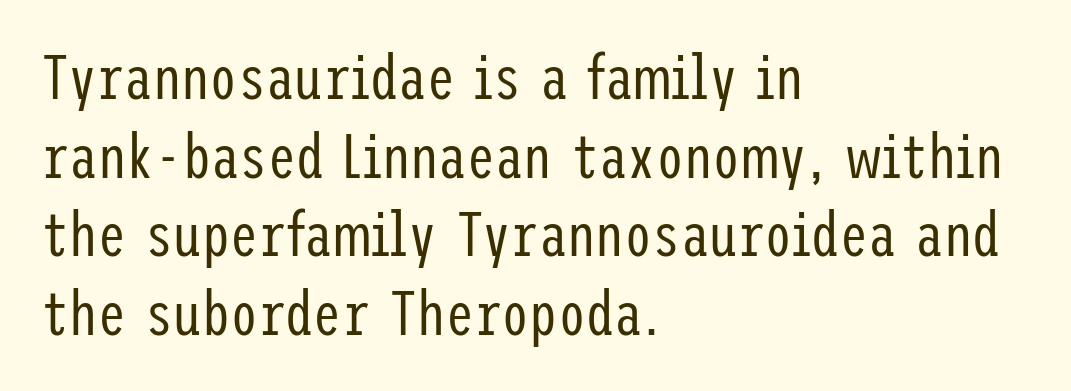
{"serif": "no", "italic": "no", "bold": "no", "weight": "regular", "width": "condensed", "stroke_contrast": "low", "x_height": "medium", "underline": "no", "align": "left", "line_spacing": "normal", "line_spacing_ratio": 1.25, "letter_spacing": "normal", "letter_spacing_em": 0.0, "glyph_px": 63}
